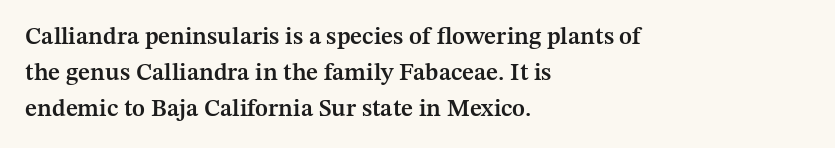
Quick note: not italic, upright. The baseline area is clear. Short and long lines alike share a common starting point at left. Students, observe: this is what conventionally led text looks like.
